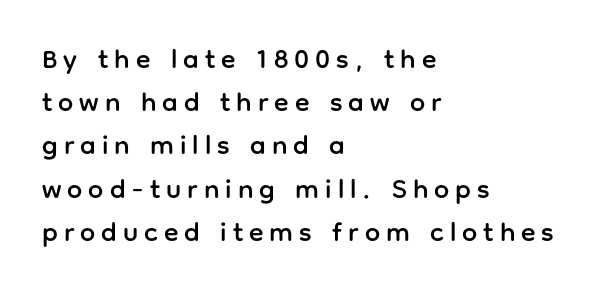
Q: Is the text italic (slanted)? A: No, it is upright.
Q: Is the text underlined? A: No.
Q: How is the paragraph aligned? A: Left-aligned.
Q: Is the spacing between letters normal or unusually wide? A: Unusually wide.
Q: Is the spacing between lines tight, normal or loose? A: Normal.
